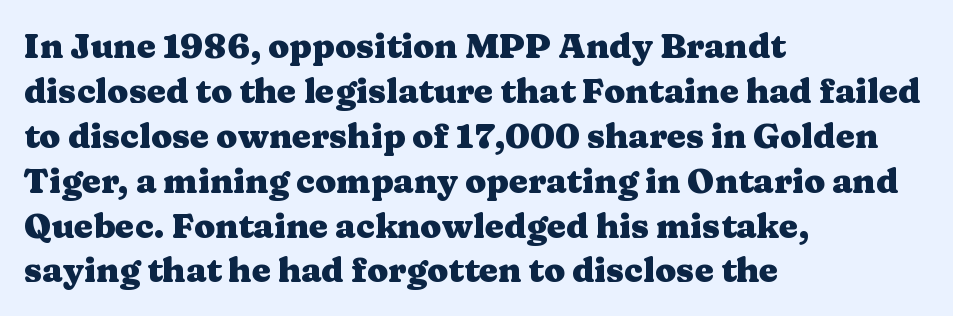
The image shows 34 px heavy, wide serif type, upright; set left-aligned, normal line spacing (1.32x), normal letter spacing, not underlined; medium stroke contrast and a medium x-height.
